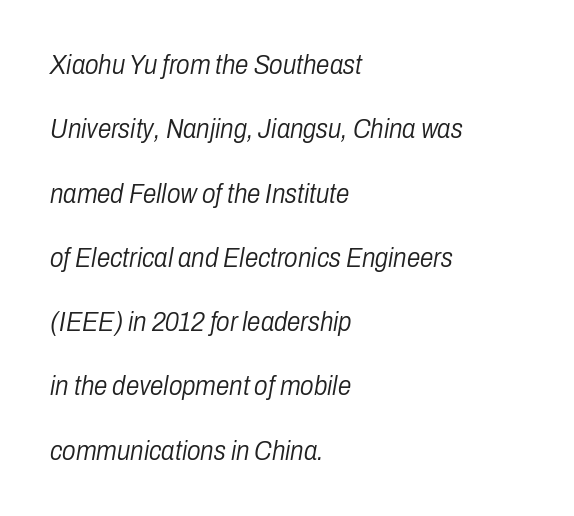
Line starts are locked; line ends wander. Honestly, there is no underline to notice here at all. Style check: oblique. Nothing unusual about the tracking: characters are spaced as the font intends. The space between consecutive lines is lavish.
